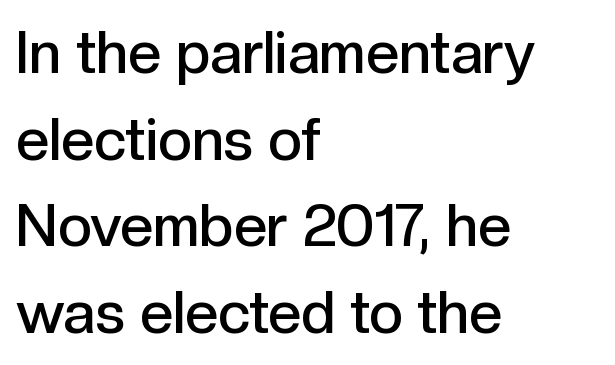
{"serif": "no", "italic": "no", "bold": "semi", "weight": "semibold", "width": "normal", "x_height": "medium", "monospaced": "no", "underline": "no", "align": "left", "line_spacing": "normal", "line_spacing_ratio": 1.47, "letter_spacing": "normal", "letter_spacing_em": 0.0, "glyph_px": 59}
